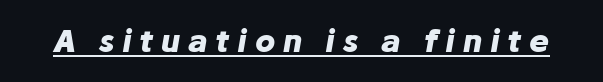
Rendered with sloped, italic letterforms. The rendering uses natural spacing where letterforms have individual widths. These lines have a slow, spaced-out rhythm from letter to letter. Every letter is thick-stroked: bold, no question.
